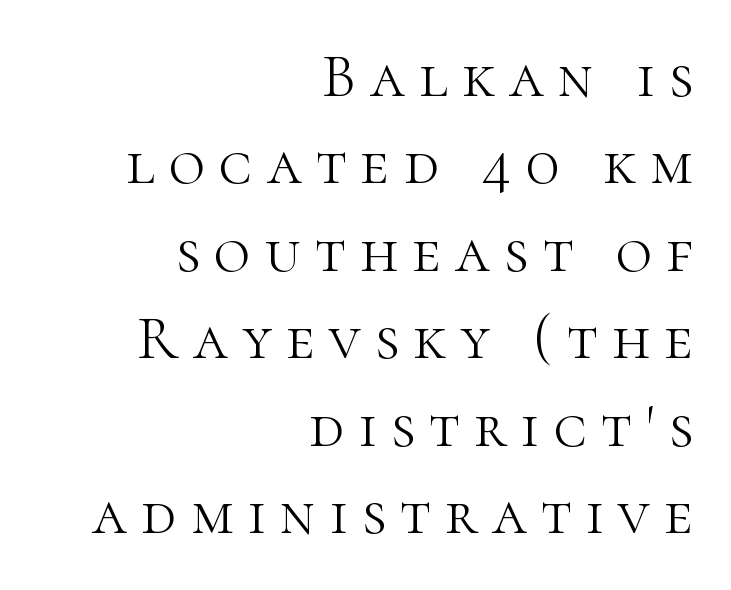
Q: Is the text bold? A: No.
Q: Is the text italic (slanted)? A: No, it is upright.
Q: Is the typeface a serif or a sans-serif typeface? A: Serif.
Q: Is the text underlined? A: No.
Q: How is the paragraph aligned? A: Right-aligned.
Q: Is the spacing between letters normal or unusually wide? A: Unusually wide.
Q: Is the spacing between lines tight, normal or loose? A: Normal.
Q: Width (condensed, normal, or wide)? A: Normal.
Q: Stroke contrast? A: High.
Q: x-height? A: Medium.
Q: Monospaced? A: No.
